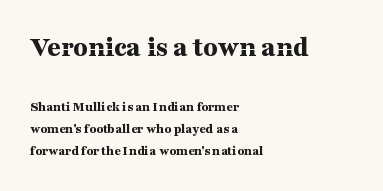
Notice how thick the strokes are: this is what a full bold looks like. The space directly below the letters is spotless. Nope, not italic — everything's standing straight. Every row of glyphs begins at an identical x-position on the left. Examine the stroke ends and you'll spot serifs. The tracking reads as untouched default to a designer's eye.
